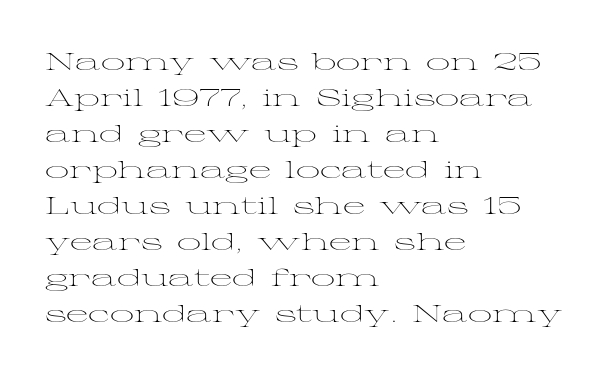
{"italic": "no", "bold": "no", "underline": "no", "align": "left", "line_spacing": "normal", "line_spacing_ratio": 1.5, "letter_spacing": "normal", "letter_spacing_em": 0.0, "glyph_px": 24}
